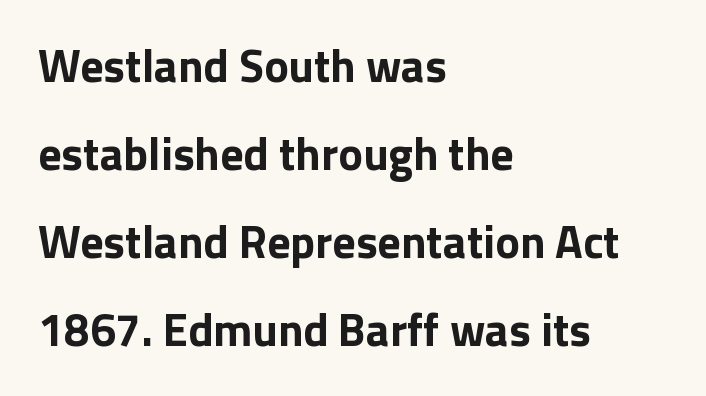
Q: Is the text bold? A: Yes.
Q: Is the text italic (slanted)? A: No, it is upright.
Q: Is the typeface a serif or a sans-serif typeface? A: Sans-serif.
Q: Is the text underlined? A: No.
Q: How is the paragraph aligned? A: Left-aligned.
Q: Is the spacing between letters normal or unusually wide? A: Normal.
Q: Is the spacing between lines tight, normal or loose? A: Loose.
Q: Width (condensed, normal, or wide)? A: Normal.
Q: Stroke contrast? A: Low.
Q: x-height? A: Medium.
Q: Monospaced? A: No.
